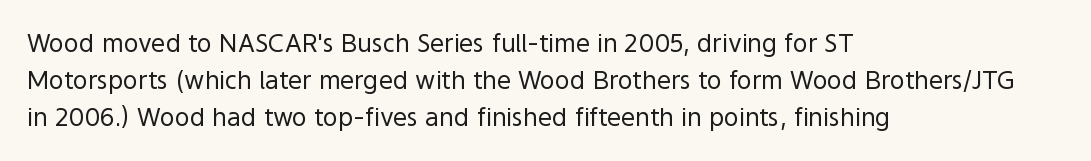
{"italic": "no", "bold": "no", "underline": "no", "align": "left", "line_spacing": "normal", "line_spacing_ratio": 1.49, "letter_spacing": "normal", "letter_spacing_em": 0.0, "glyph_px": 25}
